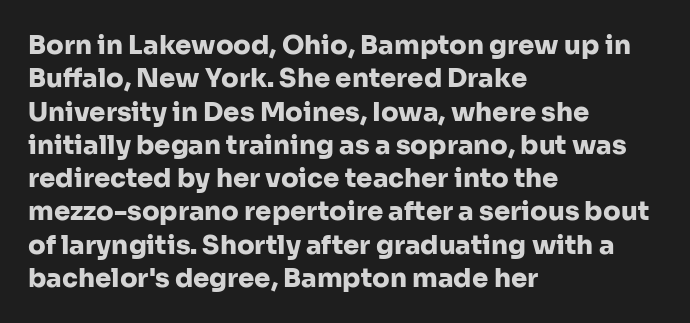
{"italic": "no", "bold": "yes", "underline": "no", "align": "left", "line_spacing": "normal", "line_spacing_ratio": 1.28, "letter_spacing": "normal", "letter_spacing_em": 0.0, "glyph_px": 26}
